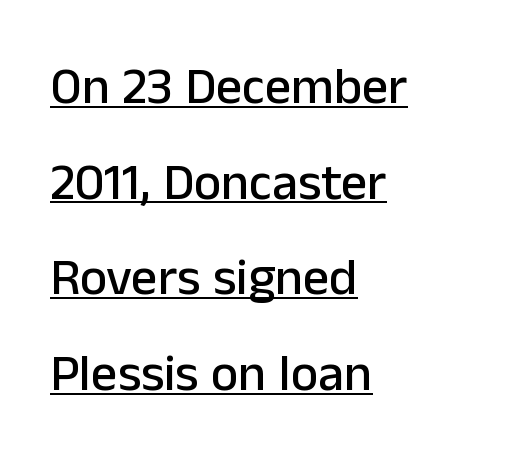
The image shows 52 px sans-serif type, upright; set left-aligned, line spacing 1.84x, normal letter spacing, underlined; low stroke contrast and a medium x-height.
